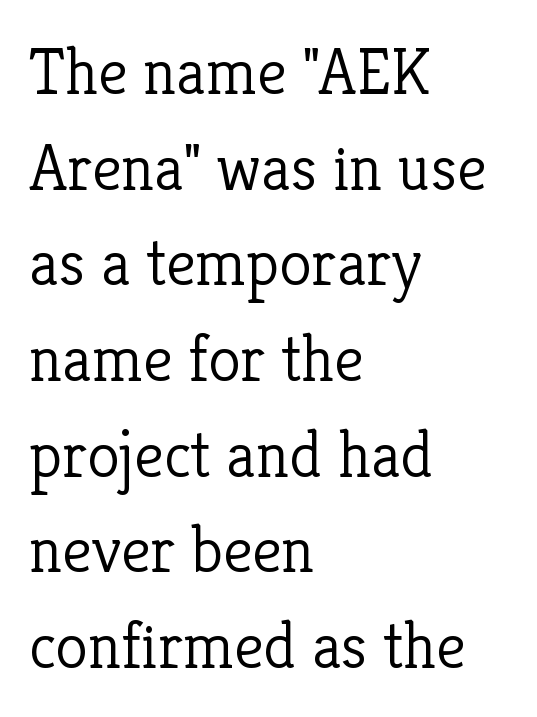
Short and long lines alike share a common starting point at left. The passage shown has conventional tracking throughout. Spacing verdict: proportional, widths tailored to each character. Check under the words: just untouched page. The leading is moderate, giving the passage an even texture. In terms of posture, this sample is upright.
